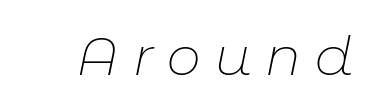
Q: Is the text bold? A: No.
Q: Is the text italic (slanted)? A: Yes, it leans right by about 11 degrees.
Q: Is the text underlined? A: No.
Q: Is the spacing between letters normal or unusually wide? A: Unusually wide.
Q: Width (condensed, normal, or wide)? A: Normal.
Q: Stroke contrast? A: Low.
Q: x-height? A: Medium.
Q: Monospaced? A: No.
